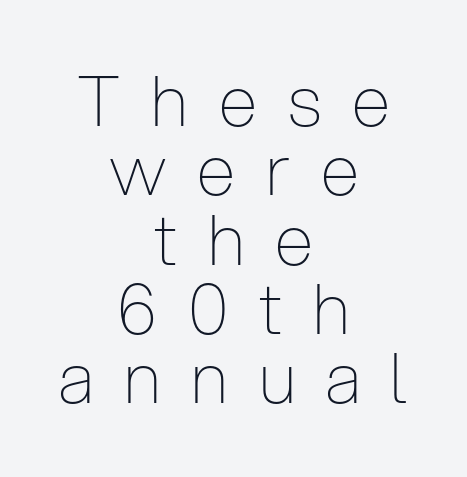
{"serif": "no", "italic": "no", "bold": "no", "weight": "thin", "width": "condensed", "stroke_contrast": "low", "x_height": "medium", "monospaced": "no", "underline": "no", "align": "center", "line_spacing": "tight", "line_spacing_ratio": 0.99, "letter_spacing": "wide", "letter_spacing_em": 0.44, "glyph_px": 70}
